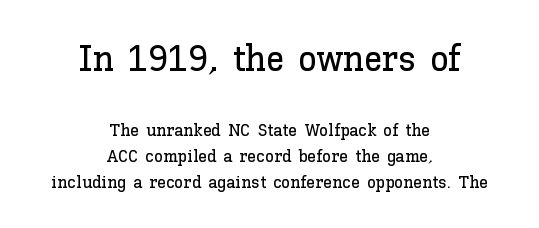
Q: Is the text italic (slanted)? A: No, it is upright.
Q: Is the text underlined? A: No.
Q: How is the paragraph aligned? A: Centered.
Q: Is the spacing between letters normal or unusually wide? A: Normal.
Q: Is the spacing between lines tight, normal or loose? A: Normal.
Q: Which block of text is set in a larger size, the first (top) or the second (bottom)? A: The first (top) one.
Q: Width (condensed, normal, or wide)? A: Normal.
Q: Stroke contrast? A: Low.
Q: x-height? A: Medium.
Q: Monospaced? A: No.
